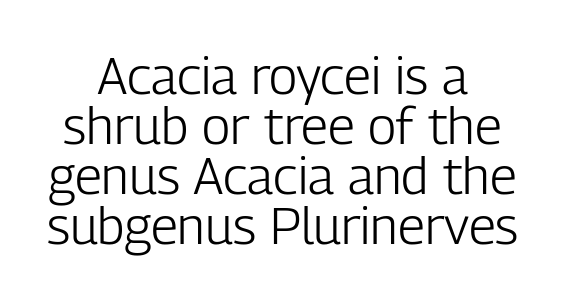
{"serif": "no", "italic": "no", "bold": "no", "weight": "light", "width": "condensed", "stroke_contrast": "low", "x_height": "medium", "monospaced": "no", "underline": "no", "align": "center", "line_spacing": "tight", "line_spacing_ratio": 0.96, "letter_spacing": "normal", "letter_spacing_em": 0.0, "glyph_px": 52}
